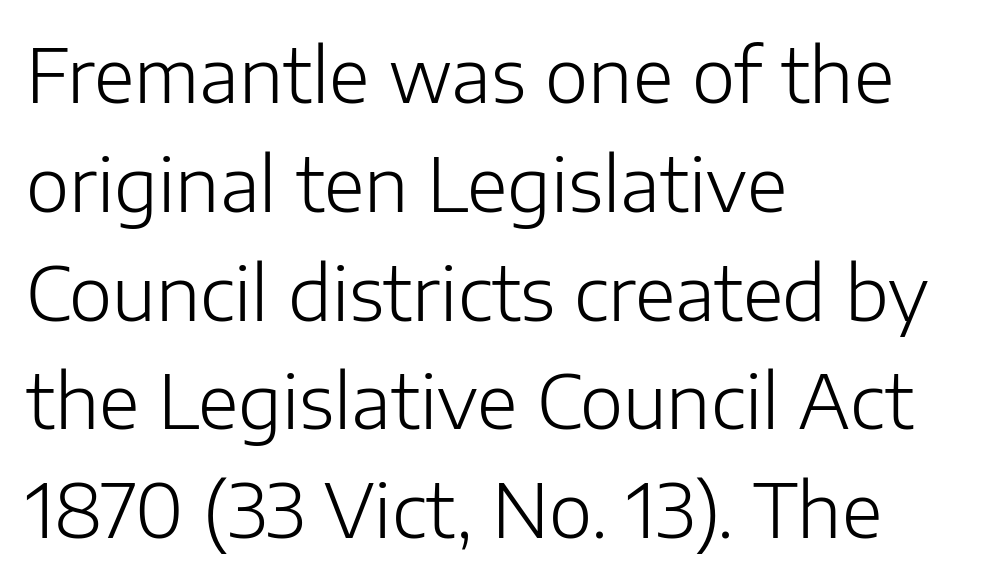
On a weight scale, this lands at 450 or below. Italic: no, the glyphs are upright roman. Lines of text with bare space underneath. If you measured baseline to baseline, you'd find a middling distance.
